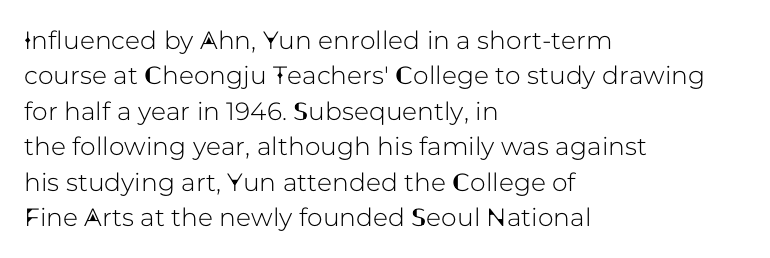
The line texture is even and compact thanks to regular tracking. Glance below the letters and you will spot only blank space. It's the straight-up-and-down kind of type. Each line starts at the same left margin while the right side varies. Reading down the column, the eye jumps a familiar distance to each next line.
